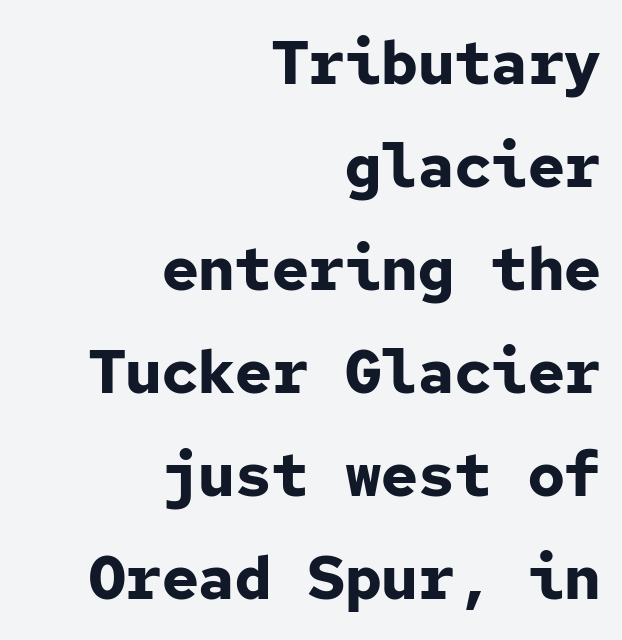
The rag falls on the left side of this text block. Is this a sans? Yes — the strokes have no serifs. Nothing unusual about the tracking: characters are spaced as the font intends. Is there much room between lines? A standard amount, neither cramped nor airy.
